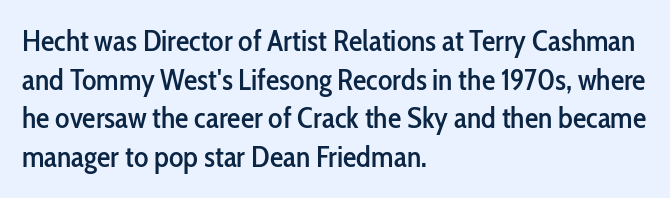
{"serif": "no", "italic": "no", "width": "condensed", "stroke_contrast": "low", "x_height": "medium", "monospaced": "no", "underline": "no", "align": "left", "line_spacing": "normal", "line_spacing_ratio": 1.29, "letter_spacing": "normal", "letter_spacing_em": 0.0, "glyph_px": 30}
